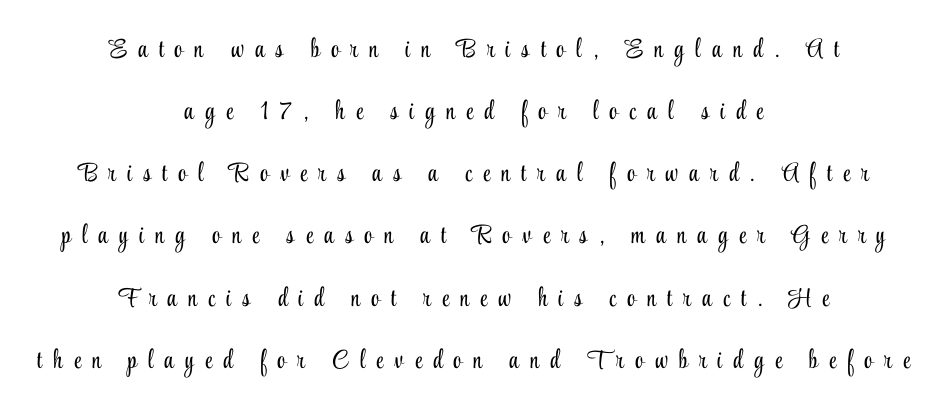
Q: Is the text bold? A: No.
Q: Is the text italic (slanted)? A: Yes.
Q: Is the text underlined? A: No.
Q: How is the paragraph aligned? A: Centered.
Q: Is the spacing between letters normal or unusually wide? A: Unusually wide.
Q: Is the spacing between lines tight, normal or loose? A: Loose.
